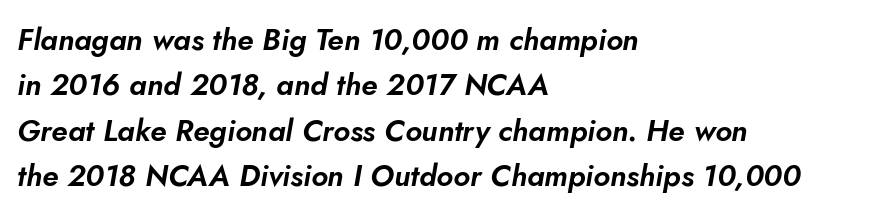
The image shows 30 px text type, italic (leaning right); set left-aligned, normal line spacing (1.51x), normal letter spacing, not underlined; low stroke contrast and a small x-height.
